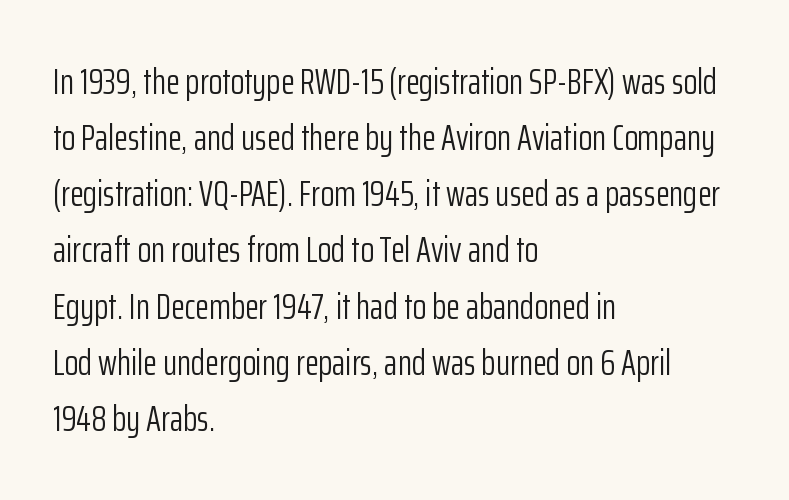
{"serif": "no", "italic": "no", "bold": "no", "weight": "light", "width": "condensed", "stroke_contrast": "low", "x_height": "medium", "monospaced": "no", "underline": "no", "align": "left", "line_spacing": "normal", "line_spacing_ratio": 1.56, "letter_spacing": "normal", "letter_spacing_em": 0.0, "glyph_px": 36}
